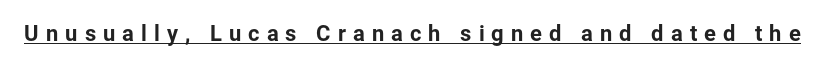
{"italic": "no", "underline": "yes", "letter_spacing": "wide", "letter_spacing_em": 0.32, "glyph_px": 22}
